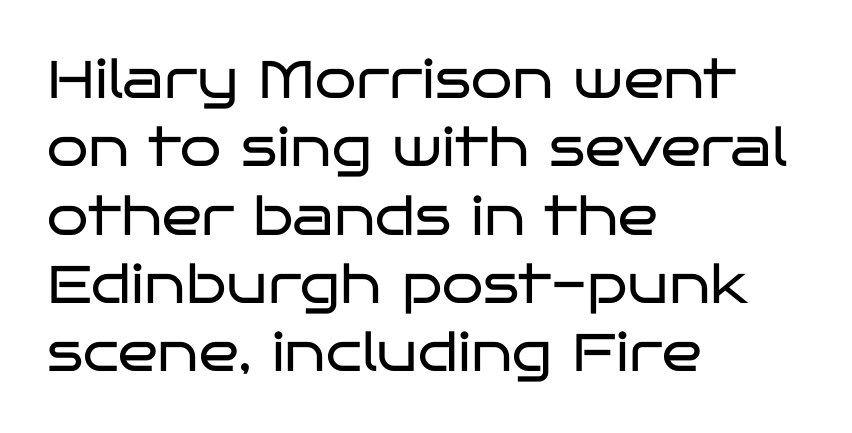
Does the lettering tilt? It doesn't — this is upright. Characters follow at the spacing the type designer built in. Nobody drew a line under any word here. The rendering anchors every line to the left-hand side. The face looks like a standard text weight, possibly lighter. This sample keeps an unexceptional amount of space between lines.
